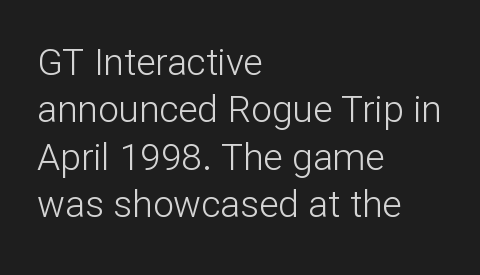
The image shows 37 px light sans-serif type, upright; set left-aligned, normal line spacing (1.28x), normal letter spacing, not underlined; low stroke contrast and a medium x-height.
